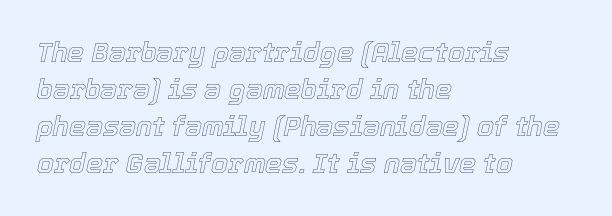
Students, note that the glyphs here touch the page at normal intervals. No word sits above an underline. These lines stack with their left ends in a neat column. If you drew a line through each stem, it would be angled.
